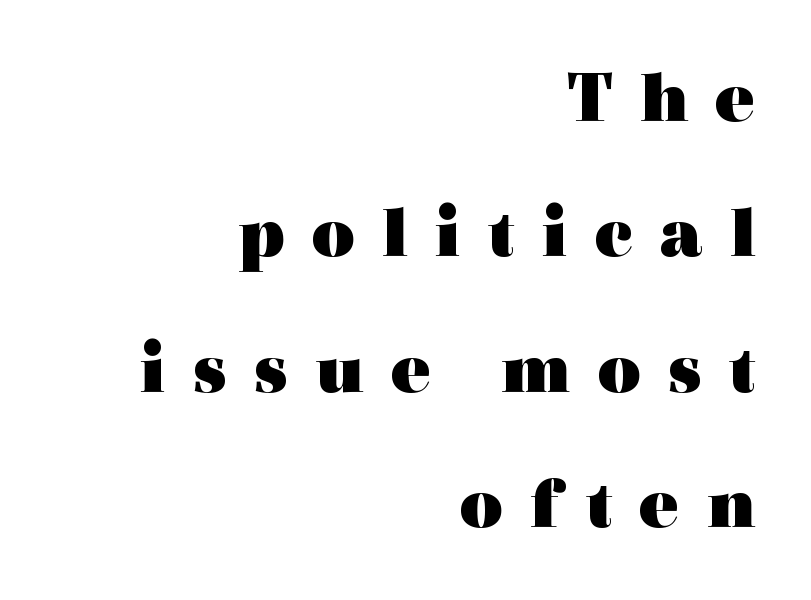
Q: Is the text bold? A: Yes.
Q: Is the text italic (slanted)? A: No, it is upright.
Q: Is the typeface a serif or a sans-serif typeface? A: Serif.
Q: Is the text underlined? A: No.
Q: How is the paragraph aligned? A: Right-aligned.
Q: Is the spacing between letters normal or unusually wide? A: Unusually wide.
Q: Width (condensed, normal, or wide)? A: Wide.
Q: x-height? A: Medium.
Q: Monospaced? A: No.
